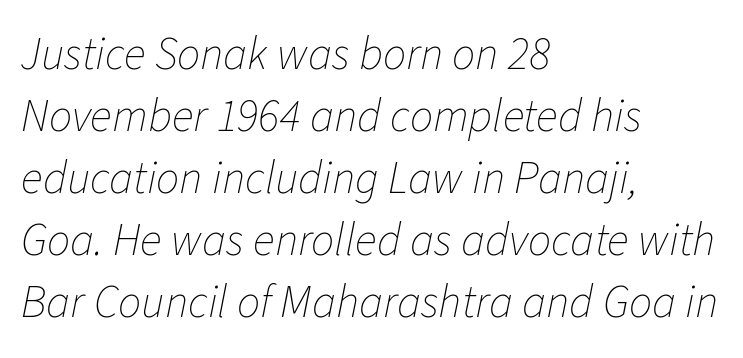
{"italic": "yes", "lean": "right", "slant_degrees": 11, "bold": "no", "weight": "thin", "width": "normal", "stroke_contrast": "low", "x_height": "medium", "monospaced": "no", "underline": "no", "align": "left", "line_spacing": "normal", "line_spacing_ratio": 1.35, "letter_spacing": "normal", "letter_spacing_em": 0.0, "glyph_px": 46}
